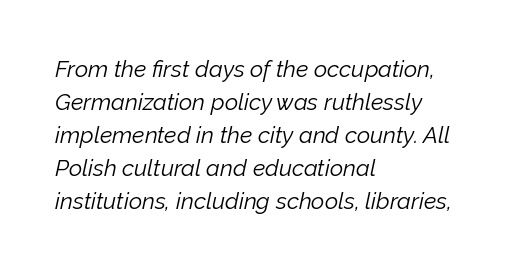
Students, observe: this is what conventionally led text looks like. These glyphs show unthickened strokes, regular width or finer. These lines were composed using italics. One-word summary of the alignment: left.
